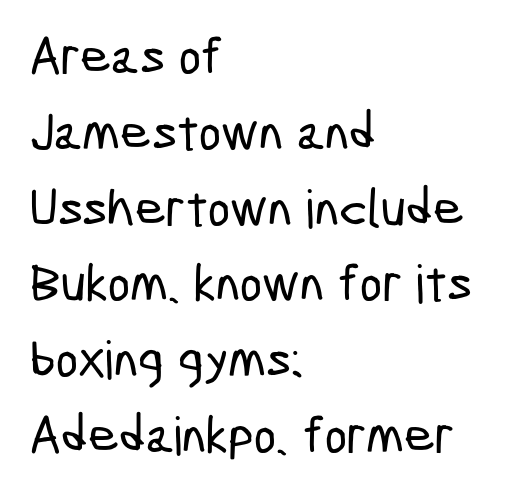
The image shows 53 px condensed sans-serif type; set left-aligned, normal line spacing (1.43x), normal letter spacing, not underlined; low stroke contrast and a medium x-height.
